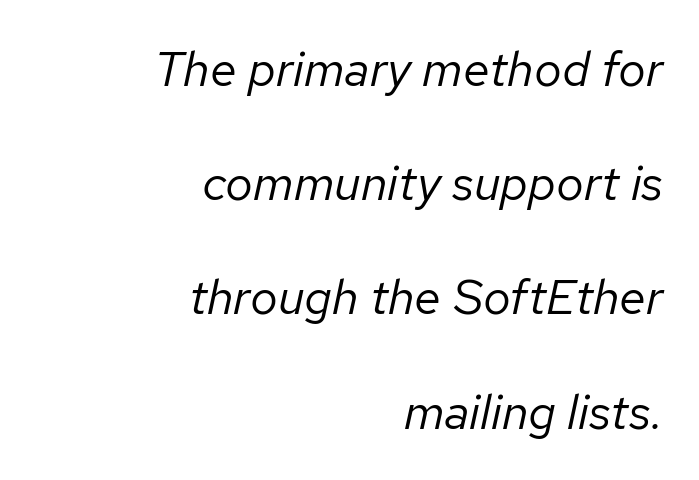
{"italic": "yes", "lean": "right", "slant_degrees": 12, "bold": "no", "weight": "regular", "width": "normal", "stroke_contrast": "low", "x_height": "medium", "monospaced": "no", "underline": "no", "align": "right", "line_spacing": "loose", "line_spacing_ratio": 2.33, "letter_spacing": "normal", "letter_spacing_em": 0.0, "glyph_px": 49}
